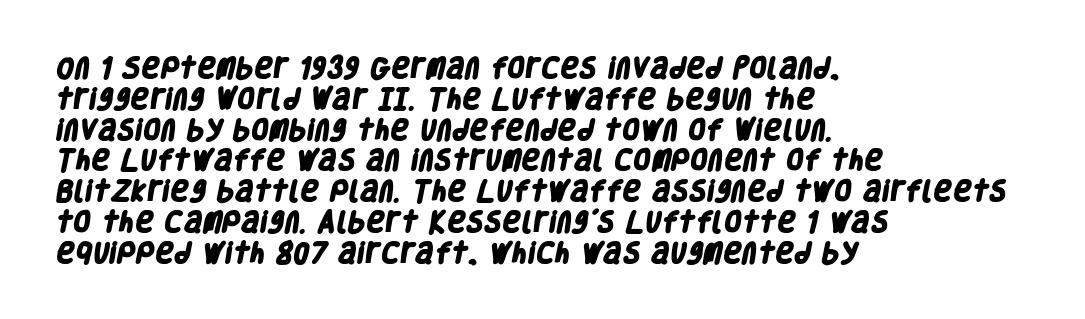
The image shows 23 px bold type; set left-aligned, normal line spacing (1.34x), normal letter spacing, not underlined.
